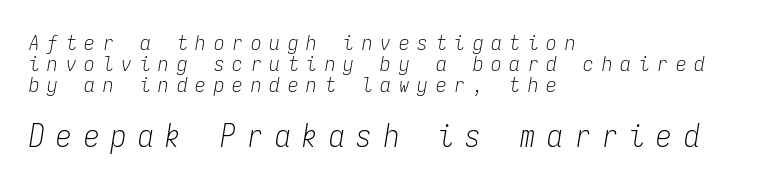
Q: Is the text bold? A: No.
Q: Is the text italic (slanted)? A: Yes, it leans right by about 9 degrees.
Q: Is the text underlined? A: No.
Q: How is the paragraph aligned? A: Left-aligned.
Q: Is the spacing between letters normal or unusually wide? A: Unusually wide.
Q: Is the spacing between lines tight, normal or loose? A: Tight.
Q: Which block of text is set in a larger size, the first (top) or the second (bottom)? A: The second (bottom) one.
Q: Width (condensed, normal, or wide)? A: Condensed.
Q: Stroke contrast? A: Low.
Q: x-height? A: Medium.
Q: Monospaced? A: Yes.
